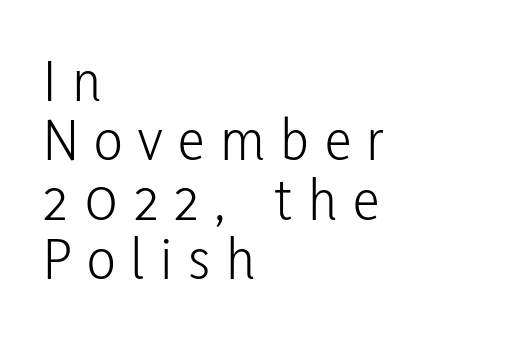
The image shows 60 px light, condensed sans-serif type, upright; set left-aligned, tight line spacing (0.99x), unusually wide letter spacing (+0.26 em), not underlined; low stroke contrast and a medium x-height.
